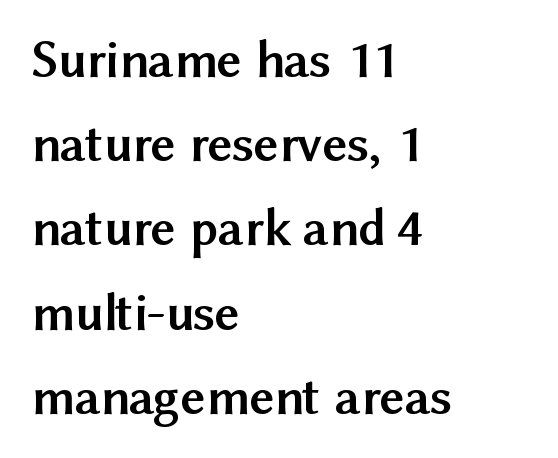
The image shows 54 px semibold sans-serif type, upright; set left-aligned, normal line spacing (1.56x), normal letter spacing, not underlined; medium stroke contrast and a medium x-height.
